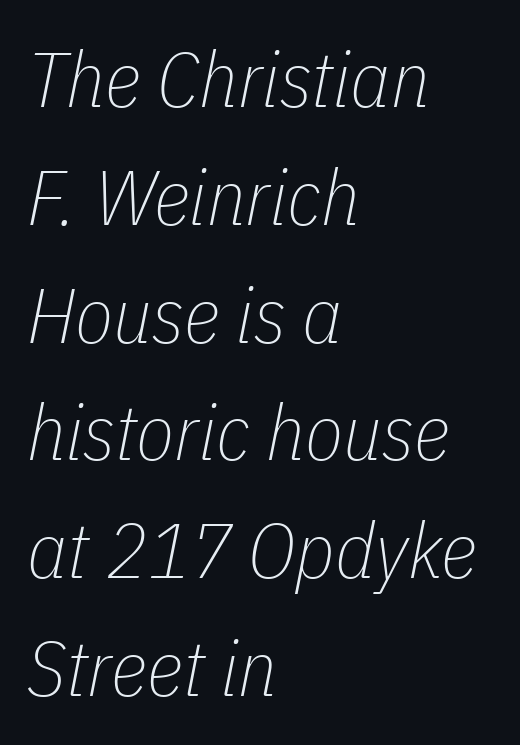
Spacing verdict: proportional, widths tailored to each character. The strip under each line holds only bare page. This is not heavy type; no bold has been used. Does the lettering tilt? It does — this is italic. A classic flush-left, rag-right setting is used for this passage.
